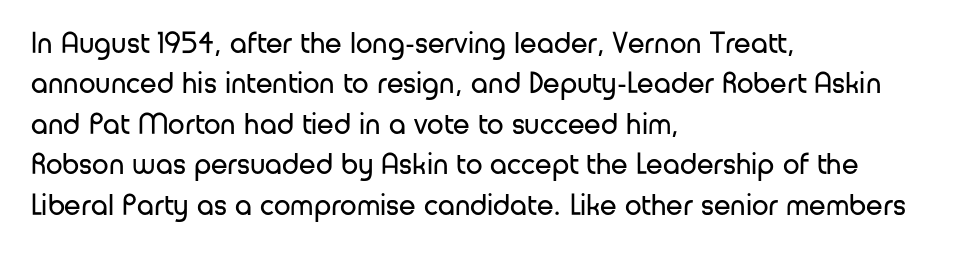
{"serif": "no", "italic": "no", "bold": "no", "weight": "regular", "width": "normal", "stroke_contrast": "low", "x_height": "medium", "monospaced": "no", "underline": "no", "align": "left", "line_spacing": "normal", "line_spacing_ratio": 1.35, "letter_spacing": "normal", "letter_spacing_em": 0.0, "glyph_px": 30}
